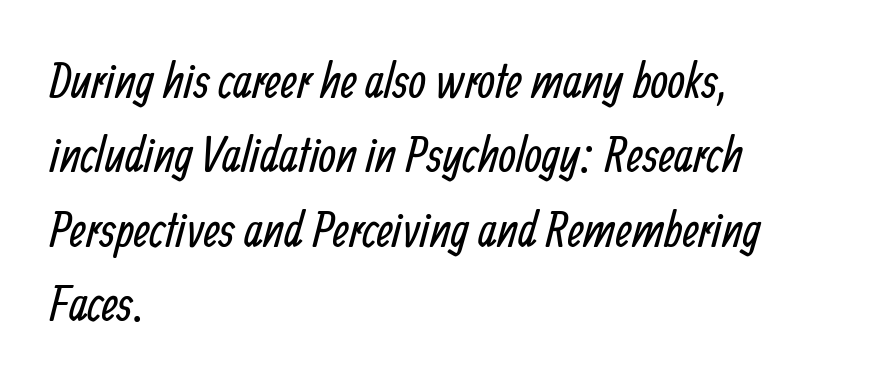
{"serif": "no", "bold": "no", "weight": "regular", "width": "condensed", "stroke_contrast": "low", "x_height": "medium", "monospaced": "no", "underline": "no", "align": "left", "line_spacing": "normal", "line_spacing_ratio": 1.49, "letter_spacing": "normal", "letter_spacing_em": 0.0, "glyph_px": 50}
